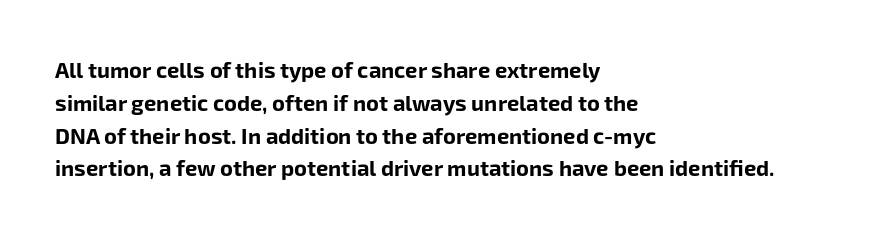
Nobody touched the tracking dial on this one. Alignment: flush left. Tall strokes in this sample are plumb rather than angled. Weight: bold.
